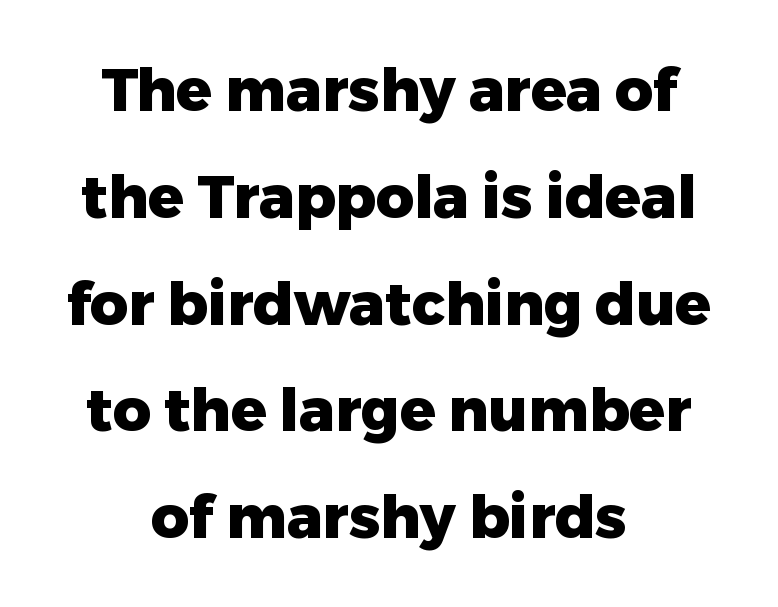
Q: Is the text bold? A: Yes.
Q: Is the text italic (slanted)? A: No, it is upright.
Q: Is the typeface a serif or a sans-serif typeface? A: Sans-serif.
Q: Is the text underlined? A: No.
Q: How is the paragraph aligned? A: Centered.
Q: Is the spacing between letters normal or unusually wide? A: Normal.
Q: Width (condensed, normal, or wide)? A: Normal.
Q: Stroke contrast? A: Low.
Q: x-height? A: Medium.
Q: Monospaced? A: No.
